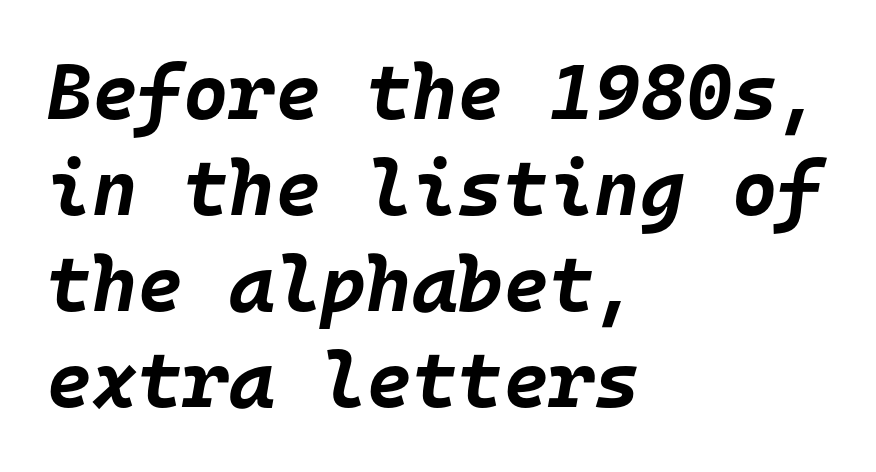
Q: Is the text bold? A: Yes.
Q: Is the text italic (slanted)? A: Yes, it leans right by about 10 degrees.
Q: Is the text underlined? A: No.
Q: How is the paragraph aligned? A: Left-aligned.
Q: Is the spacing between letters normal or unusually wide? A: Normal.
Q: Width (condensed, normal, or wide)? A: Normal.
Q: Stroke contrast? A: Low.
Q: x-height? A: Large.
Q: Monospaced? A: Yes.
